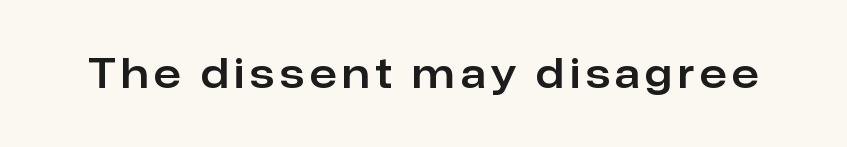
Ordinary non-slanted type is in use. Descender tails drop into unmarked territory. A typesetter would call this proportional, since set widths differ per character. Grotesque or geometric, the face here clearly has no serifs.
